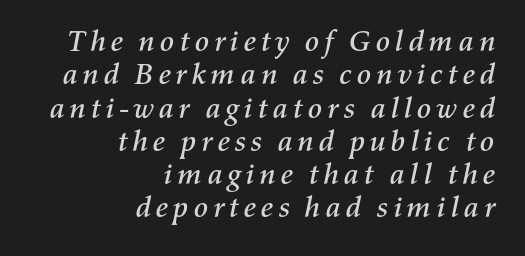
{"italic": "yes", "lean": "right", "slant_degrees": 11, "width": "normal", "stroke_contrast": "medium", "x_height": "medium", "monospaced": "no", "underline": "no", "align": "right", "line_spacing": "tight", "line_spacing_ratio": 1.11, "glyph_px": 30}
